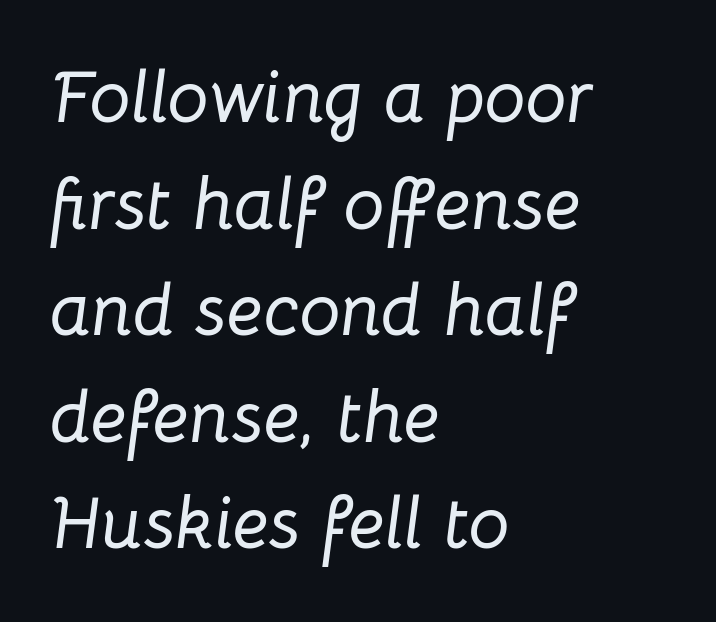
The image shows 73 px text type, italic (leaning right); set left-aligned, normal line spacing (1.46x), normal letter spacing, not underlined; low stroke contrast and a medium x-height.
